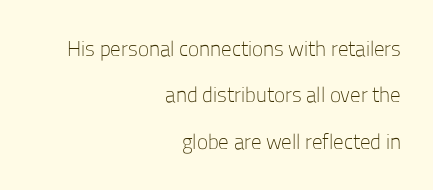
The image shows 21 px text type, upright; set right-aligned, loose line spacing (2.21x), normal letter spacing, not underlined.
